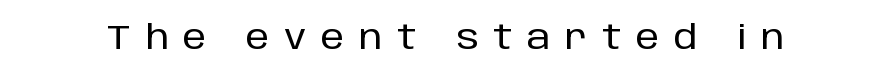
The image shows 34 px sans-serif type, upright; set unusually wide letter spacing (+0.43 em), not underlined; low stroke contrast and a large x-height.
